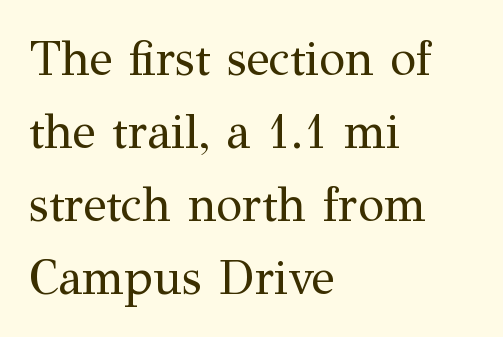
The image shows 48 px regular-weight serif type, upright; set left-aligned, normal line spacing (1.52x), normal letter spacing, not underlined; medium stroke contrast and a medium x-height.
